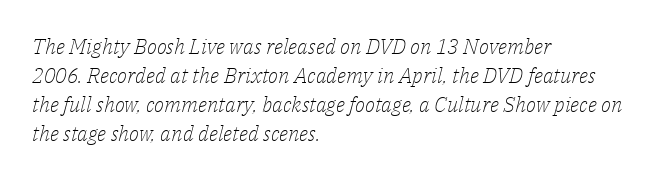
Bare-footed words on every line. These lines stack with their left ends in a neat column. Stroke mass is kept to a normal reading level or below. Tracking here is standard; glyphs follow each other at the usual distance. The rendering applies a slant to the glyphs.
